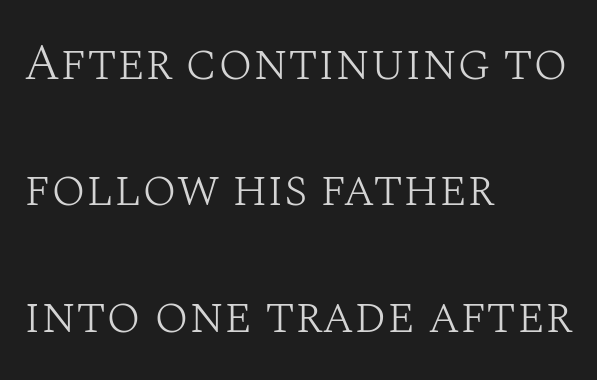
Default kerning and tracking; the words read as compact shapes. The typeface has the unassuming heft of standard copy or less. Widely set lines give the paragraph a tall, airy silhouette. The foot of each line stays bare and open. Think of a printed novel: that variable character pitch is what you see here.
